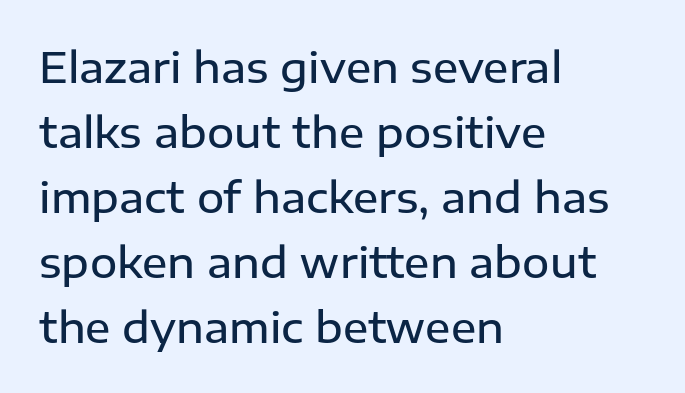
{"serif": "no", "italic": "no", "bold": "semi", "weight": "semibold", "width": "normal", "stroke_contrast": "low", "x_height": "medium", "monospaced": "no", "underline": "no", "align": "left", "line_spacing": "normal", "line_spacing_ratio": 1.55, "letter_spacing": "normal", "letter_spacing_em": 0.0, "glyph_px": 42}
